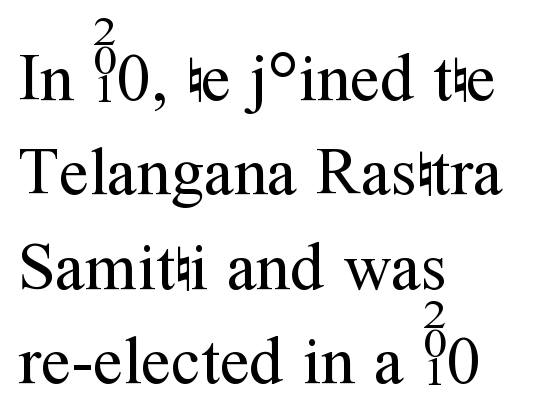
The image shows 67 px regular-weight serif type, upright; set left-aligned, normal line spacing (1.41x), normal letter spacing, not underlined; medium stroke contrast and a medium x-height.
